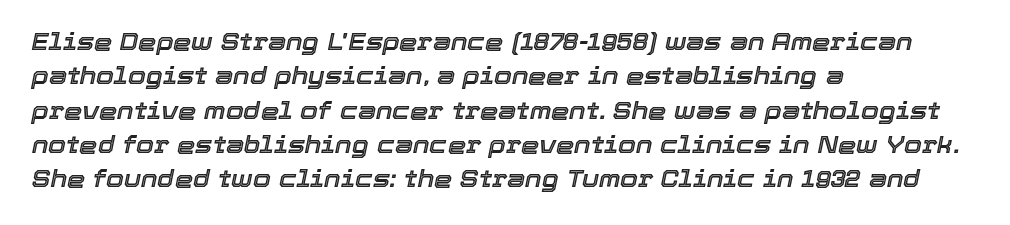
Q: Is the text italic (slanted)? A: Yes, it leans right by about 12 degrees.
Q: Is the text underlined? A: No.
Q: How is the paragraph aligned? A: Left-aligned.
Q: Is the spacing between letters normal or unusually wide? A: Normal.
Q: Is the spacing between lines tight, normal or loose? A: Normal.
